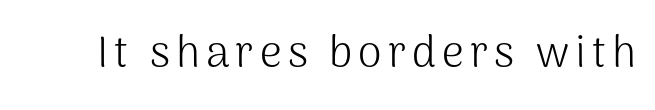
{"serif": "no", "italic": "no", "bold": "no", "weight": "light", "width": "normal", "stroke_contrast": "medium", "x_height": "medium", "monospaced": "no", "underline": "no", "glyph_px": 43}
